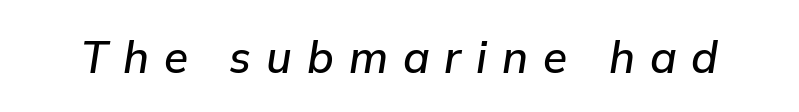
Q: Is the text italic (slanted)? A: Yes, it leans right by about 9 degrees.
Q: Is the text underlined? A: No.
Q: Is the spacing between letters normal or unusually wide? A: Unusually wide.
Q: Width (condensed, normal, or wide)? A: Normal.
Q: Stroke contrast? A: Low.
Q: x-height? A: Medium.
Q: Monospaced? A: No.
